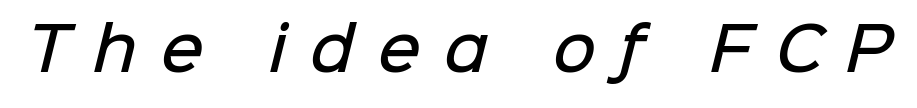
The image shows 59 px semibold sans-serif type; set unusually wide letter spacing (+0.4 em), not underlined; low stroke contrast and a medium x-height.
